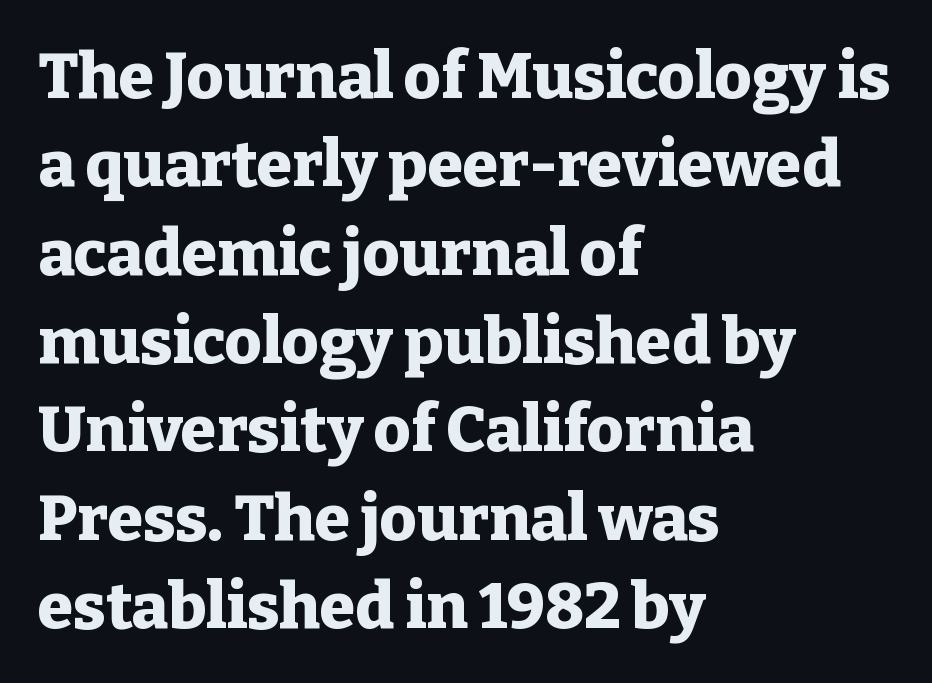
{"serif": "yes", "italic": "no", "bold": "yes", "weight": "heavy", "width": "normal", "stroke_contrast": "low", "x_height": "medium", "monospaced": "no", "underline": "no", "align": "left", "line_spacing": "normal", "line_spacing_ratio": 1.38, "letter_spacing": "normal", "letter_spacing_em": 0.0, "glyph_px": 64}
